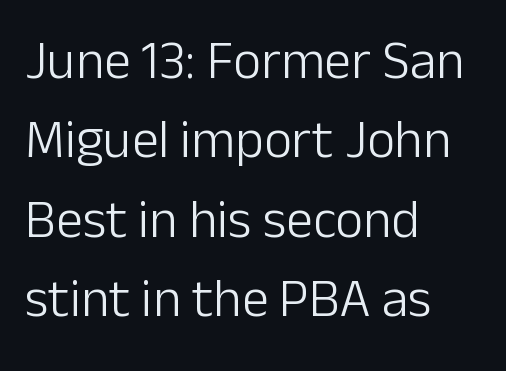
Plain, unruled lines of type. This is not heavy type; no bold has been used. Quick note: not italic, upright. Each letter keeps its own natural width here, so spacing adapts to shape. Each line starts at the same left margin while the right side varies.
